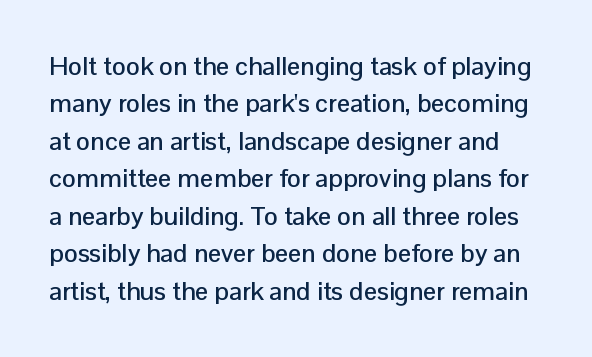
{"italic": "no", "underline": "no", "line_spacing": "normal", "line_spacing_ratio": 1.44, "letter_spacing": "normal", "letter_spacing_em": 0.0, "glyph_px": 26}
